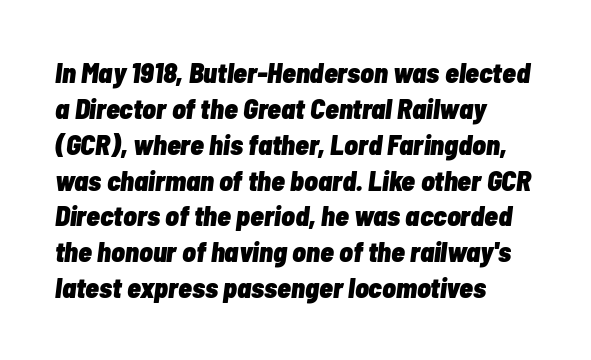
The words here are not underlined. A dark, heavy texture on the line: the type is bold. Is the type slanted? Yes — the strokes lean at a clear angle. Each letter keeps its own natural width here, so spacing adapts to shape.
